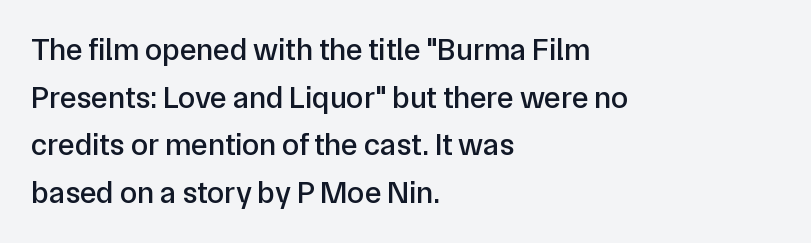
Designer's note — italics off, roman on. Glance below the letters and you will spot only blank space. The tracking reads as untouched default to a designer's eye. These lines are rendered in a variable-pitch font.
